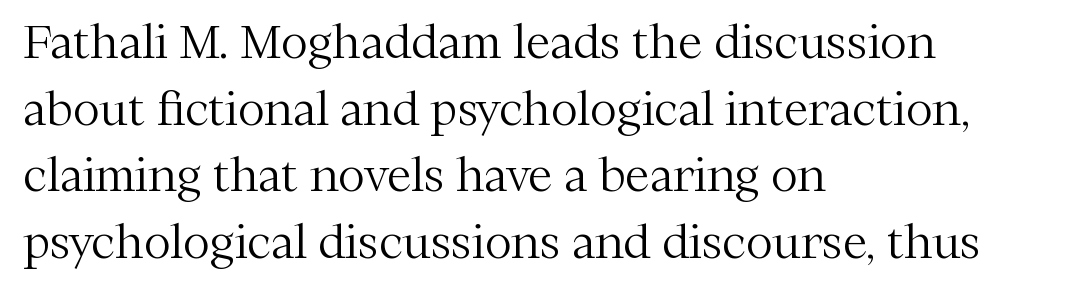
Q: Is the text bold? A: No.
Q: Is the text italic (slanted)? A: No, it is upright.
Q: Is the typeface a serif or a sans-serif typeface? A: Serif.
Q: Is the text underlined? A: No.
Q: How is the paragraph aligned? A: Left-aligned.
Q: Is the spacing between letters normal or unusually wide? A: Normal.
Q: Is the spacing between lines tight, normal or loose? A: Normal.
Q: Width (condensed, normal, or wide)? A: Normal.
Q: Stroke contrast? A: Medium.
Q: x-height? A: Medium.
Q: Monospaced? A: No.
